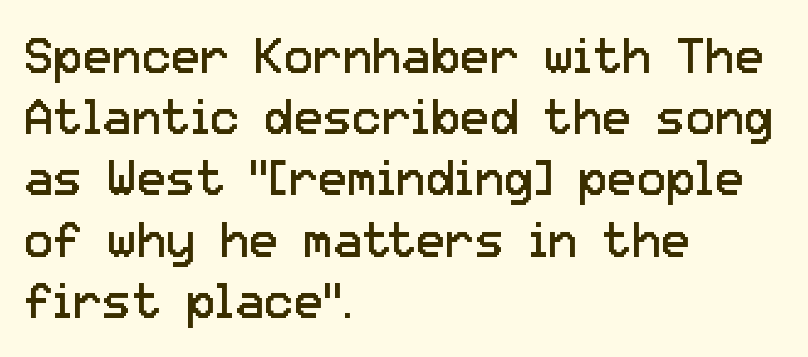
Q: Is the text bold? A: No.
Q: Is the text italic (slanted)? A: No, it is upright.
Q: Is the typeface a serif or a sans-serif typeface? A: Sans-serif.
Q: Is the text underlined? A: No.
Q: How is the paragraph aligned? A: Left-aligned.
Q: Is the spacing between letters normal or unusually wide? A: Normal.
Q: Is the spacing between lines tight, normal or loose? A: Normal.
Q: Width (condensed, normal, or wide)? A: Normal.
Q: Stroke contrast? A: Low.
Q: x-height? A: Medium.
Q: Monospaced? A: No.
